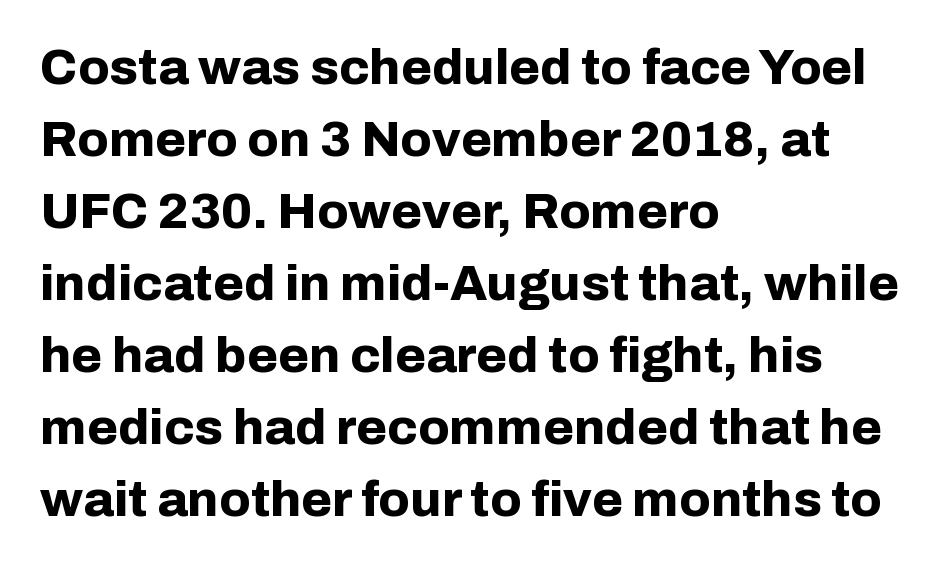
Note the varied advance widths — an 'i' is clearly narrower than an 'm'. Note: no serifs on the glyphs. These lines carry a lot of weight — the face is fully bold. Baseline-to-baseline distance is the conventional proportion of letter height. In terms of letterspacing, this is plain default setting. A typesetter would mark this as roman, not italic.
